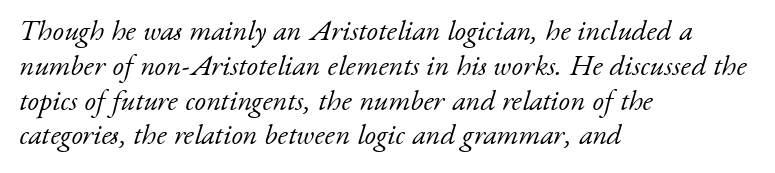
This sample uses plain, unmodified letter spacing. The face used here has a pronounced slope to its letters. The letters advance in unequal steps, a hallmark of proportional type. The rendering shows small feet on the letterforms — a serif design.
